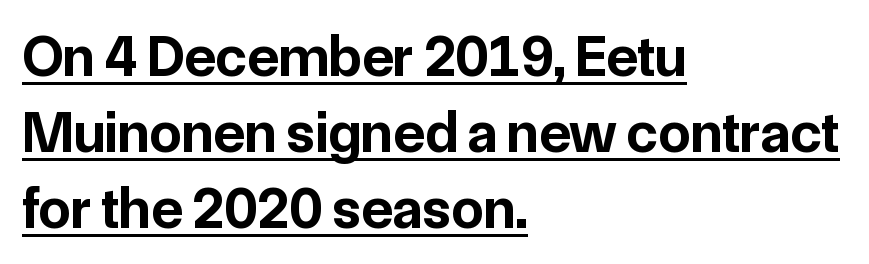
The image shows 58 px bold sans-serif type, upright; set left-aligned, normal line spacing (1.31x), normal letter spacing, underlined; low stroke contrast and a medium x-height.
